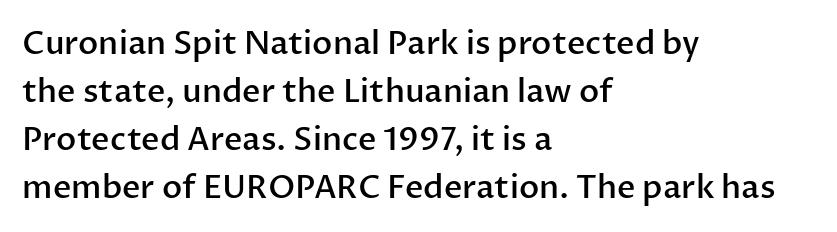
No word sits above an underline. The font's upright variant was chosen for this text. The paragraph shown leans on its left margin. Slightly chunky letters — semibold, I'd say, not full bold.
